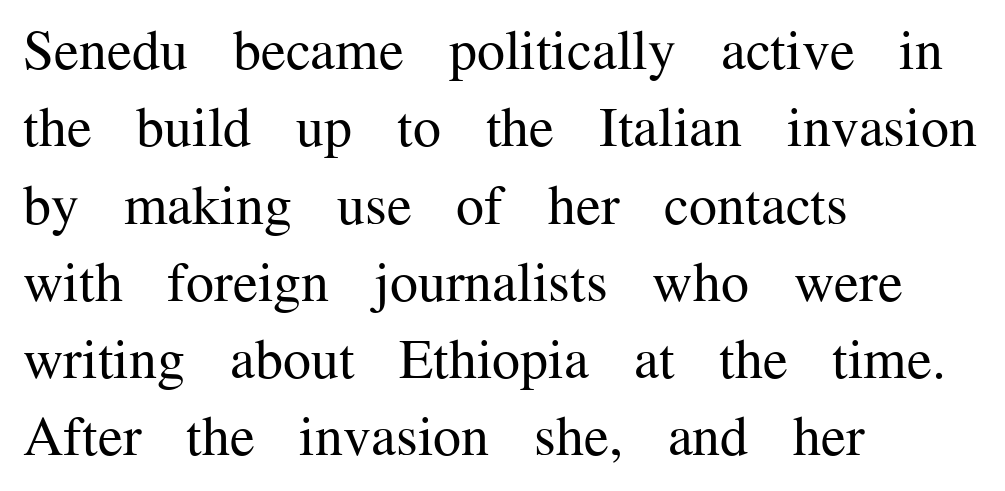
The line texture is even and compact thanks to regular tracking. Think standard paragraph weight, or any step lighter than that. Classification — serif. The lettering holds an erect, upright posture throughout. Does the leading feel generous? No, just average. Words float on clear page, feet unadorned.
